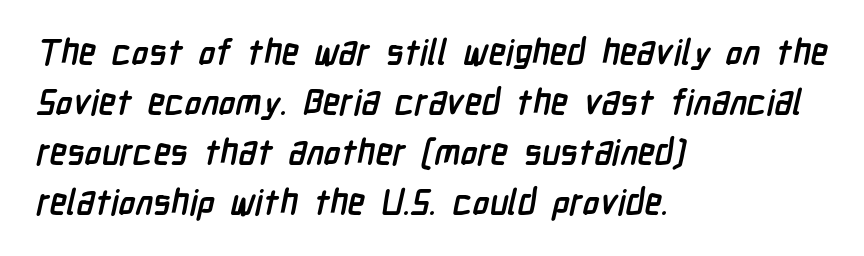
Q: Is the text bold? A: Yes.
Q: Is the typeface a serif or a sans-serif typeface? A: Sans-serif.
Q: Is the text underlined? A: No.
Q: How is the paragraph aligned? A: Left-aligned.
Q: Is the spacing between letters normal or unusually wide? A: Normal.
Q: Is the spacing between lines tight, normal or loose? A: Normal.
Q: Width (condensed, normal, or wide)? A: Condensed.
Q: Stroke contrast? A: Low.
Q: x-height? A: Medium.
Q: Monospaced? A: No.
